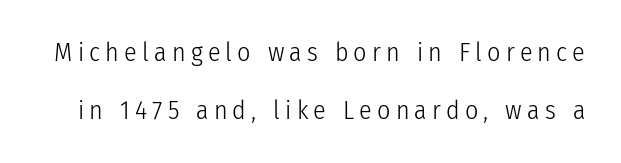
The image shows 26 px text type, upright; set loose line spacing (2.24x), unusually wide letter spacing (+0.2 em), not underlined.
